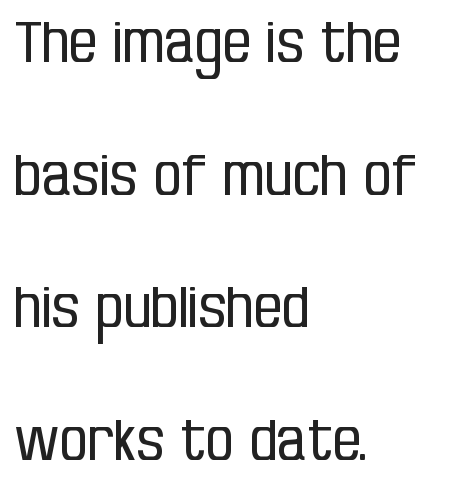
Q: Is the text bold? A: No.
Q: Is the text italic (slanted)? A: No, it is upright.
Q: Is the typeface a serif or a sans-serif typeface? A: Sans-serif.
Q: Is the text underlined? A: No.
Q: How is the paragraph aligned? A: Left-aligned.
Q: Is the spacing between letters normal or unusually wide? A: Normal.
Q: Is the spacing between lines tight, normal or loose? A: Loose.
Q: Width (condensed, normal, or wide)? A: Condensed.
Q: Stroke contrast? A: Low.
Q: x-height? A: Large.
Q: Monospaced? A: No.
